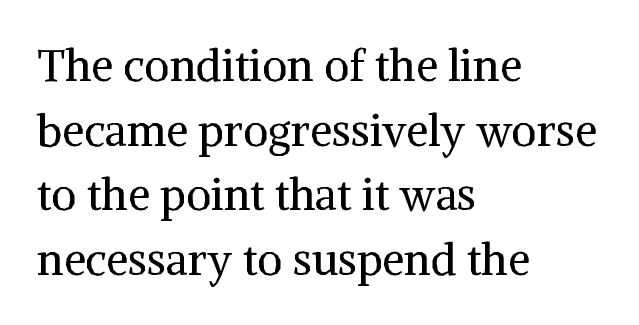
The image shows 44 px regular-weight serif type, upright; set left-aligned, normal line spacing (1.47x), normal letter spacing, not underlined; medium stroke contrast and a medium x-height.
